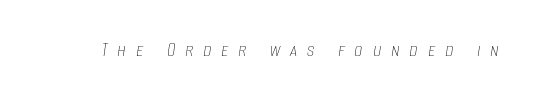
You can tell it's italic because the verticals aren't actually vertical. Weight: not bold — regular or lighter. Substantial extra tracking has been applied to these lines. The area under the type is left untouched.
